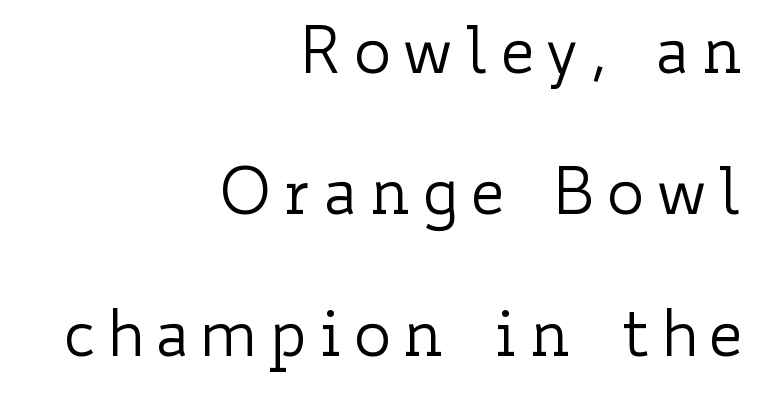
{"italic": "no", "bold": "no", "weight": "regular", "width": "wide", "stroke_contrast": "low", "x_height": "small", "monospaced": "no", "underline": "no", "align": "right", "line_spacing": "loose", "line_spacing_ratio": 2.21, "glyph_px": 64}
